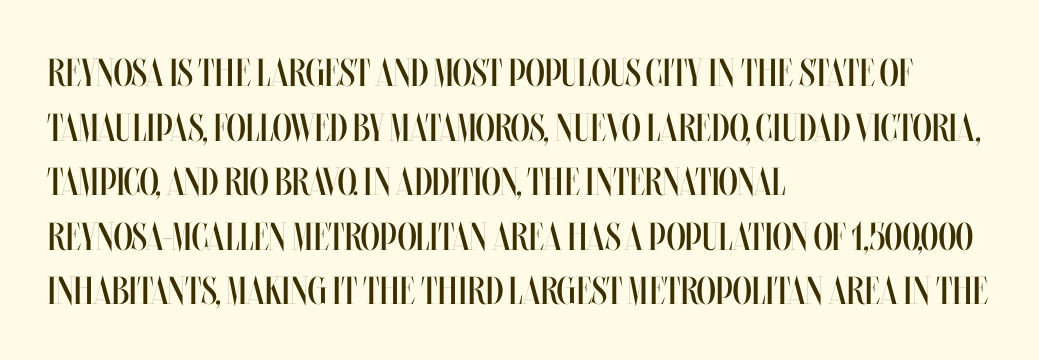
{"italic": "no", "bold": "no", "weight": "regular", "width": "condensed", "stroke_contrast": "medium", "x_height": "large", "monospaced": "no", "underline": "no", "align": "left", "line_spacing": "normal", "line_spacing_ratio": 1.4, "letter_spacing": "normal", "letter_spacing_em": 0.0, "glyph_px": 39}
